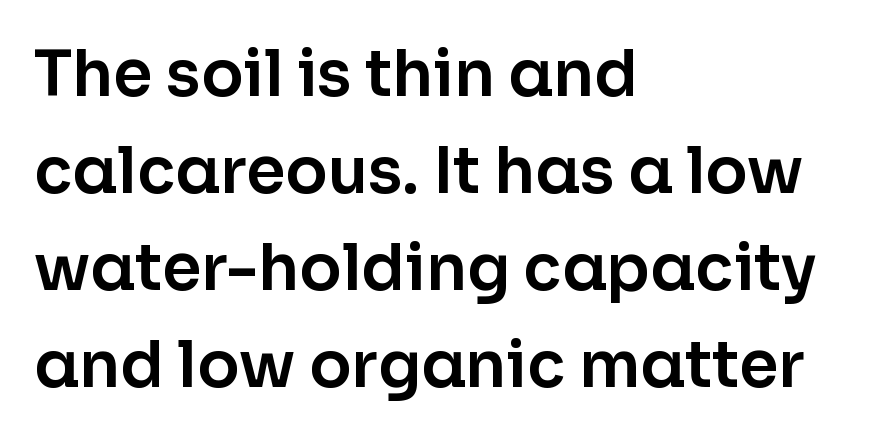
You can tell from the bare stems that sans-serif type was used. A typesetter would call this proportional, since set widths differ per character. The rows are spaced the way most documents space them. This rendering leaves character spacing at its baseline value.
